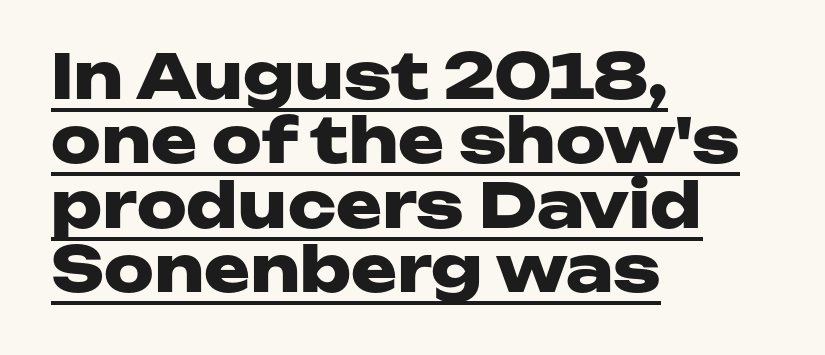
{"serif": "no", "italic": "no", "bold": "yes", "weight": "heavy", "width": "wide", "stroke_contrast": "low", "x_height": "medium", "monospaced": "no", "underline": "yes", "align": "left", "line_spacing": "tight", "line_spacing_ratio": 1.04, "letter_spacing": "normal", "letter_spacing_em": 0.0, "glyph_px": 62}
